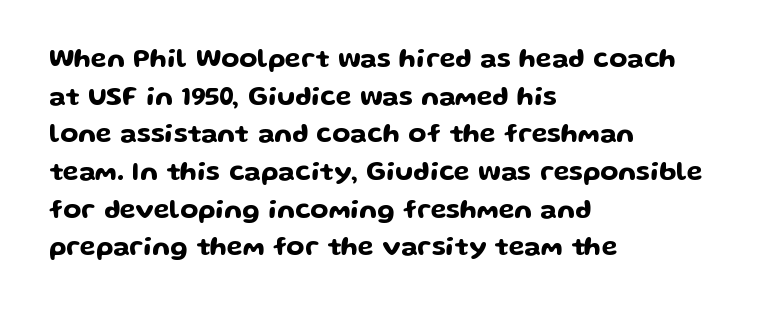
Q: Is the text italic (slanted)? A: No, it is upright.
Q: Is the text underlined? A: No.
Q: How is the paragraph aligned? A: Left-aligned.
Q: Is the spacing between letters normal or unusually wide? A: Normal.
Q: Is the spacing between lines tight, normal or loose? A: Normal.
